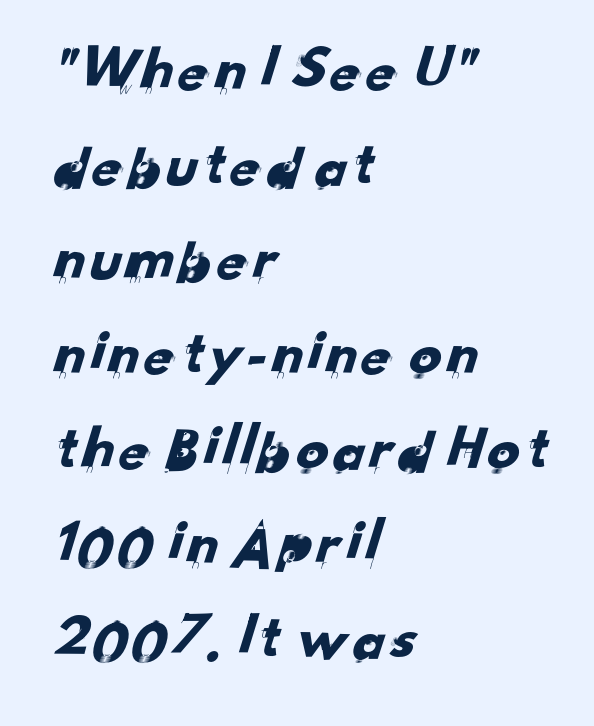
The image shows 64 px sans-serif type; set left-aligned, normal line spacing (1.48x), normal letter spacing, not underlined; low stroke contrast and a small x-height.
